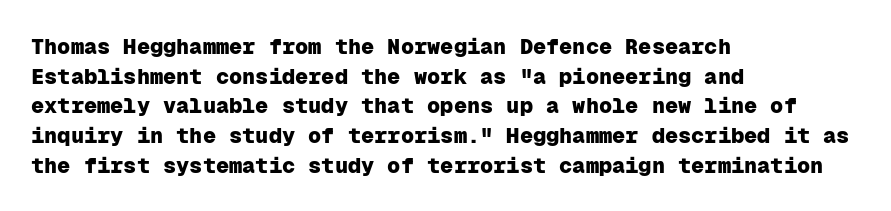
Caption: standard tracking, unaltered. Bold? Absolutely — the strokes are thick and heavy. Where is the straight margin? On the left. The line-height multiplier appears to be the usual default. Underlining? Definitely not there. Upright lettering throughout.
